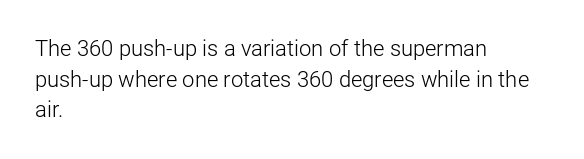
Q: Is the text bold? A: No.
Q: Is the text italic (slanted)? A: No, it is upright.
Q: Is the text underlined? A: No.
Q: How is the paragraph aligned? A: Left-aligned.
Q: Is the spacing between letters normal or unusually wide? A: Normal.
Q: Is the spacing between lines tight, normal or loose? A: Normal.
